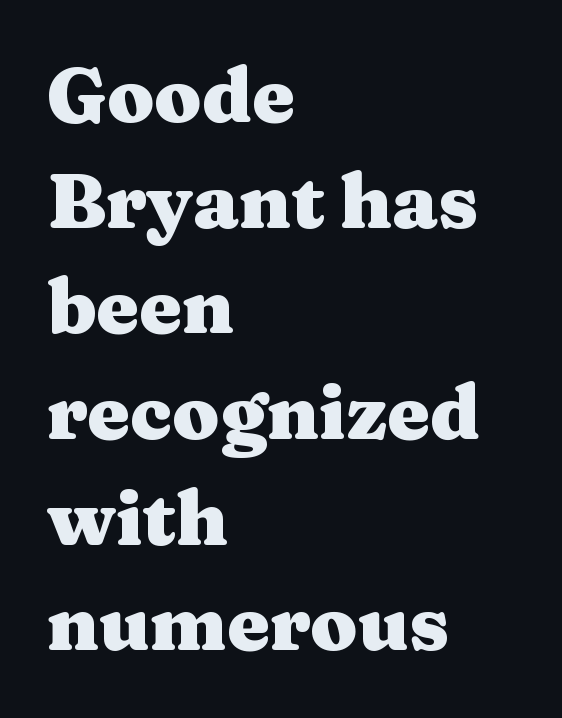
{"serif": "yes", "italic": "no", "bold": "yes", "weight": "heavy", "width": "wide", "stroke_contrast": "medium", "x_height": "medium", "monospaced": "no", "underline": "no", "align": "left", "line_spacing": "normal", "line_spacing_ratio": 1.39, "letter_spacing": "normal", "letter_spacing_em": 0.0, "glyph_px": 76}
